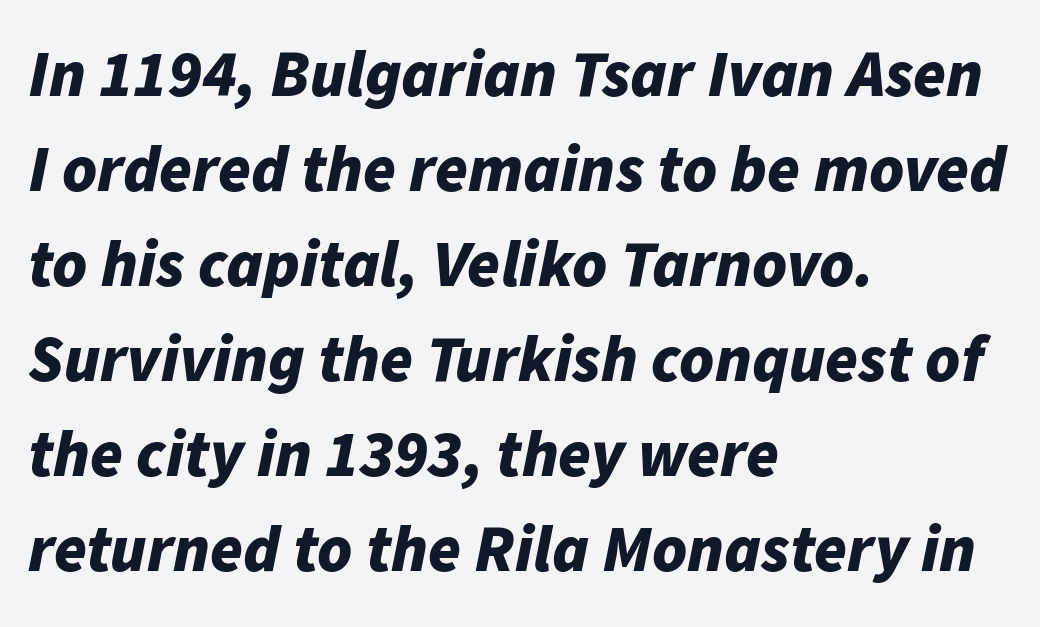
Set as a true bold cut, around the 700 mark. A typesetter would call this leading conventional body-copy spacing. Is the block centered? No — it sits flush against the left margin. Is this a fixed-width face? No — the glyphs have proportional, varying widths. The glyphs look as if they've been sheared to an angle. The tracking reads as untouched default to a designer's eye.
